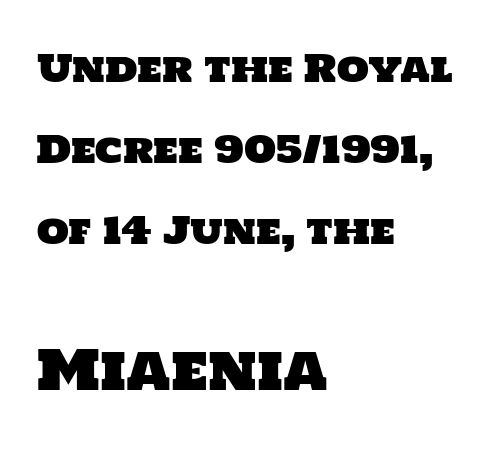
Q: Is the typeface a serif or a sans-serif typeface? A: Sans-serif.
Q: Is the text underlined? A: No.
Q: How is the paragraph aligned? A: Left-aligned.
Q: Is the spacing between letters normal or unusually wide? A: Normal.
Q: Is the spacing between lines tight, normal or loose? A: Loose.
Q: Which block of text is set in a larger size, the first (top) or the second (bottom)? A: The second (bottom) one.
Q: Width (condensed, normal, or wide)? A: Normal.
Q: Stroke contrast? A: Low.
Q: x-height? A: Large.
Q: Monospaced? A: No.
